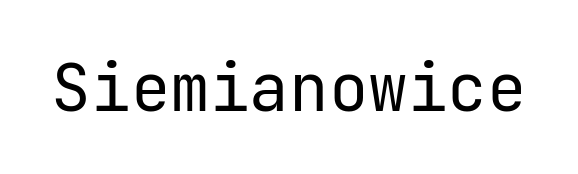
The image shows 66 px regular-weight sans-serif type, upright; set normal letter spacing, not underlined; low stroke contrast and a medium x-height.
